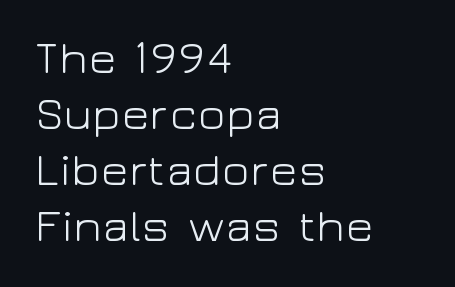
The image shows 46 px light, wide sans-serif type, upright; set left-aligned, line spacing 1.22x, normal letter spacing, not underlined; low stroke contrast and a medium x-height.
